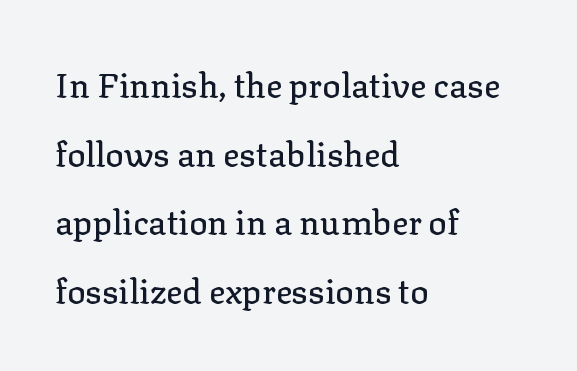
{"serif": "yes", "italic": "no", "width": "normal", "stroke_contrast": "low", "x_height": "medium", "monospaced": "no", "underline": "no", "align": "left", "line_spacing": "loose", "line_spacing_ratio": 2.02, "letter_spacing": "normal", "letter_spacing_em": 0.0, "glyph_px": 34}
